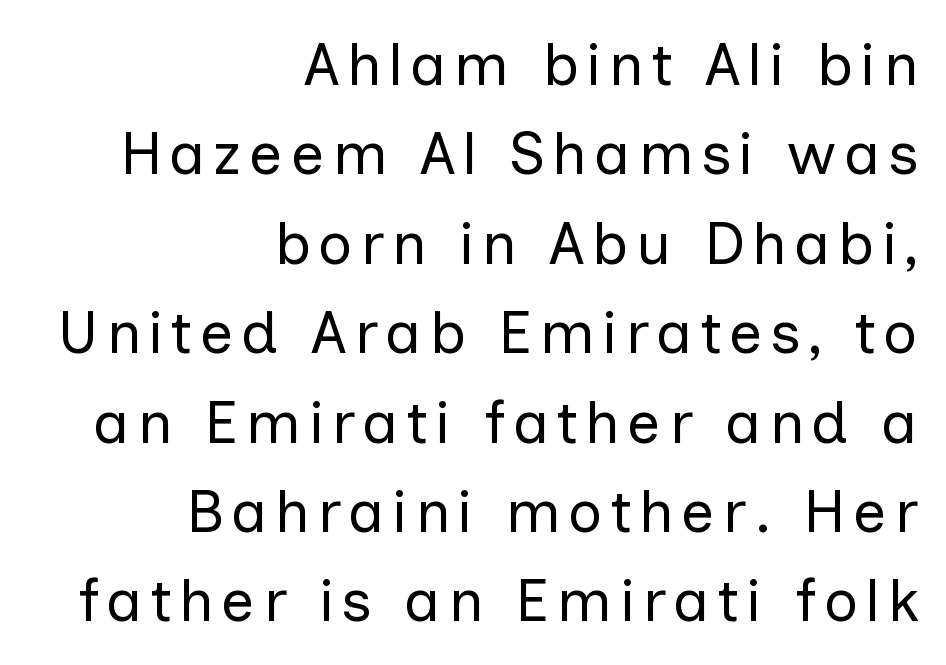
Which margin do the lines hug? The right one — the left edge is uneven. Vertical spacing — default. Varying glyph widths throughout — classic text-font behaviour. The weight would be labelled regular, book, light, or lighter still. To sum up the face: it is a sans, with no serifs. This is roman type, the default non-slanted kind.
